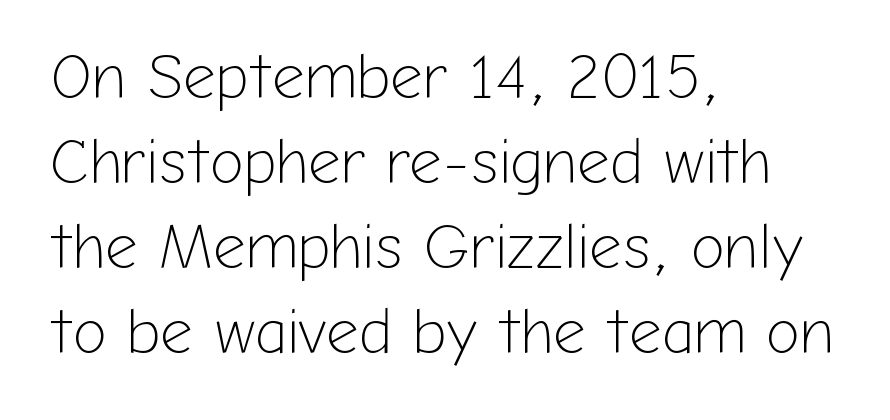
The image shows 64 px light sans-serif type, upright; set left-aligned, normal line spacing (1.33x), normal letter spacing, not underlined; low stroke contrast and a medium x-height.
